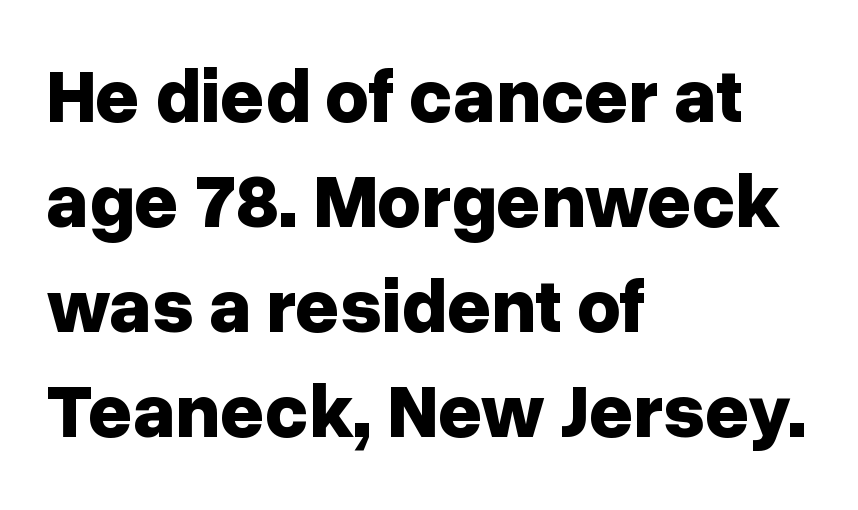
{"serif": "no", "italic": "no", "bold": "yes", "weight": "bold", "width": "normal", "stroke_contrast": "low", "x_height": "medium", "monospaced": "no", "underline": "no", "align": "left", "line_spacing": "normal", "line_spacing_ratio": 1.38, "letter_spacing": "normal", "letter_spacing_em": 0.0, "glyph_px": 76}
